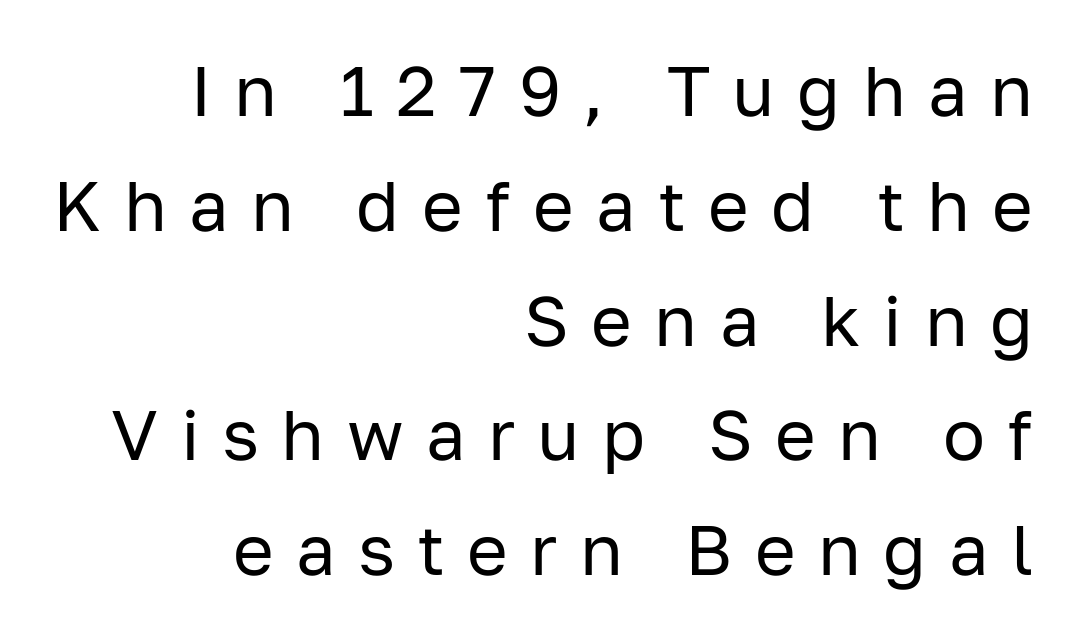
{"serif": "no", "italic": "no", "bold": "no", "weight": "regular", "width": "normal", "stroke_contrast": "low", "x_height": "medium", "monospaced": "no", "underline": "no", "align": "right", "line_spacing": "normal", "line_spacing_ratio": 1.64, "letter_spacing": "wide", "letter_spacing_em": 0.32, "glyph_px": 70}
